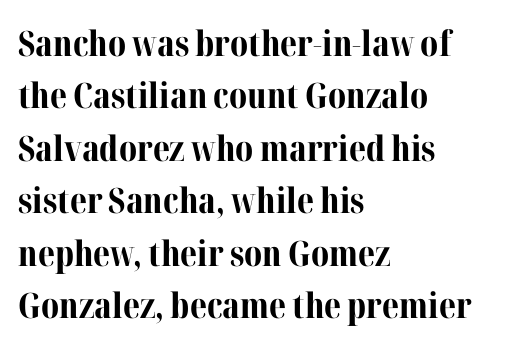
Compared with a centered layout, this one pins lines to the left instead. The font family rendered here belongs to the serif group. In terms of leading, this rendering sits right in the middle. Caption: standard tracking, unaltered. Each letter keeps its own natural width here, so spacing adapts to shape. Caption: bold face, heavy strokes.
